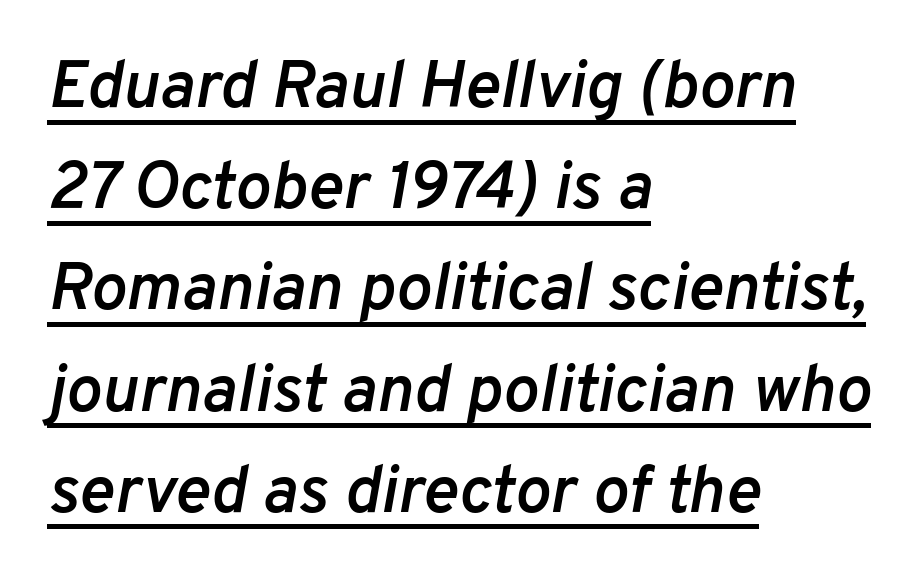
Q: Is the text bold? A: Semi-bold.
Q: Is the text italic (slanted)? A: Yes, it leans right by about 10 degrees.
Q: Is the text underlined? A: Yes.
Q: How is the paragraph aligned? A: Left-aligned.
Q: Is the spacing between letters normal or unusually wide? A: Normal.
Q: Is the spacing between lines tight, normal or loose? A: Normal.
Q: Width (condensed, normal, or wide)? A: Normal.
Q: Stroke contrast? A: Low.
Q: x-height? A: Medium.
Q: Monospaced? A: No.
